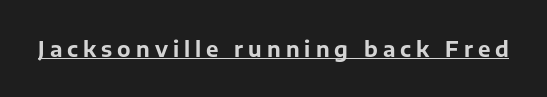
The letterforms stand isolated, each surrounded by extra space. Plenty of ink on the page — the face is bold. Nope, not italic — everything's standing straight. Each line of the rendering has a horizontal stroke beneath the glyphs.
